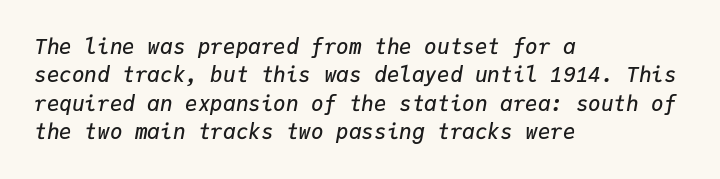
{"italic": "yes", "lean": "right", "slant_degrees": 9, "bold": "semi", "underline": "no", "align": "left", "line_spacing": "normal", "line_spacing_ratio": 1.35, "letter_spacing": "normal", "letter_spacing_em": 0.0, "glyph_px": 21}
